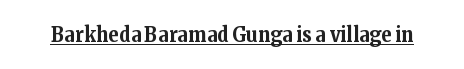
The image shows 21 px bold type, upright; set normal letter spacing, underlined.
